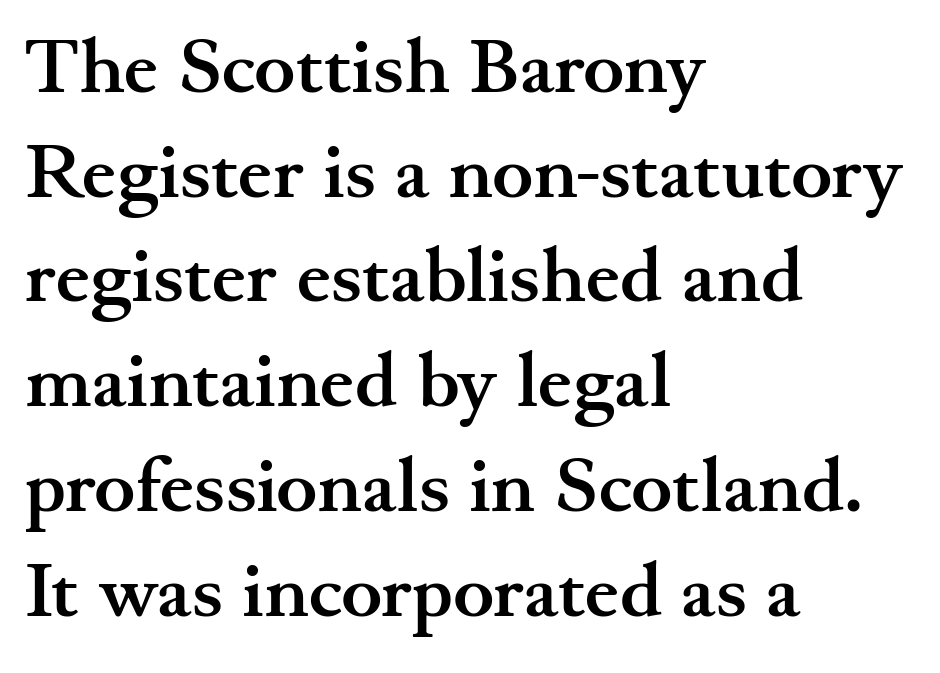
Old-style or modern, the face here clearly has serifs. Designer's note — italics off, roman on. The line texture is even and compact thanks to regular tracking. A typesetter would call this proportional, since set widths differ per character.
